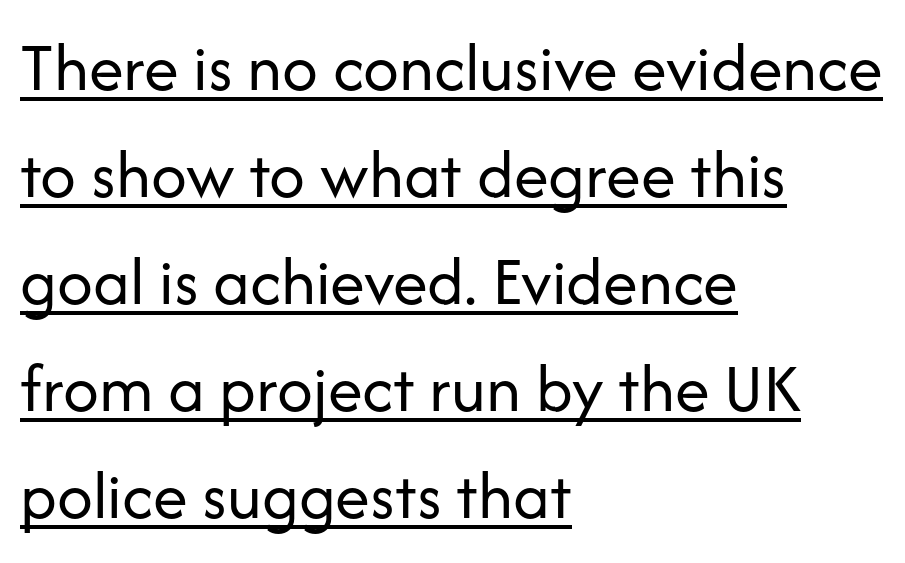
The image shows 70 px regular-weight sans-serif type, upright; set left-aligned, normal line spacing (1.53x), normal letter spacing, underlined; low stroke contrast and a medium x-height.
